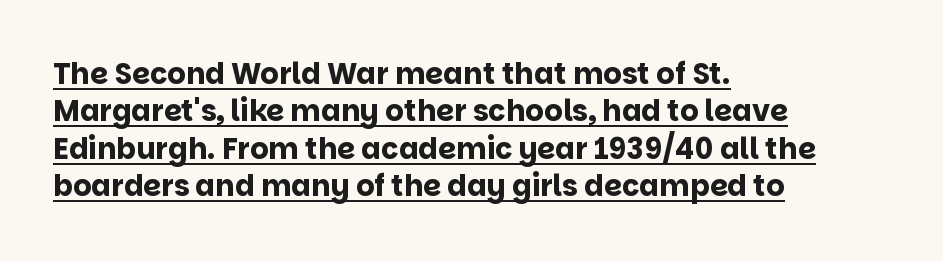
{"serif": "no", "italic": "no", "bold": "yes", "weight": "bold", "width": "normal", "stroke_contrast": "low", "x_height": "large", "monospaced": "no", "underline": "yes", "align": "left", "line_spacing": "normal", "line_spacing_ratio": 1.29, "letter_spacing": "normal", "letter_spacing_em": 0.0, "glyph_px": 29}
